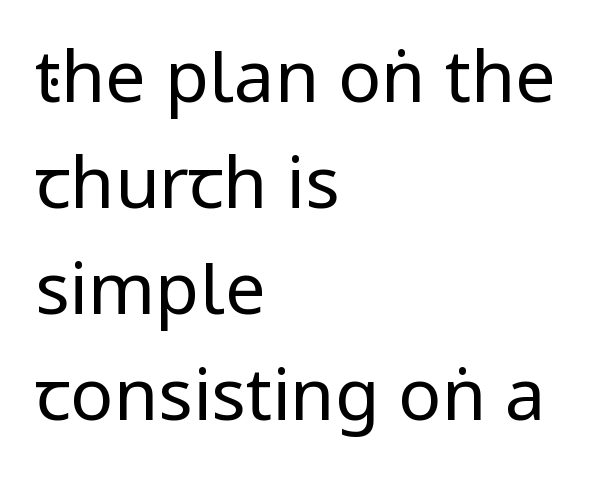
Q: Is the text bold? A: No.
Q: Is the text italic (slanted)? A: No, it is upright.
Q: Is the typeface a serif or a sans-serif typeface? A: Sans-serif.
Q: Is the text underlined? A: No.
Q: How is the paragraph aligned? A: Left-aligned.
Q: Is the spacing between letters normal or unusually wide? A: Normal.
Q: Is the spacing between lines tight, normal or loose? A: Normal.
Q: Width (condensed, normal, or wide)? A: Condensed.
Q: Stroke contrast? A: Low.
Q: x-height? A: Large.
Q: Monospaced? A: No.
